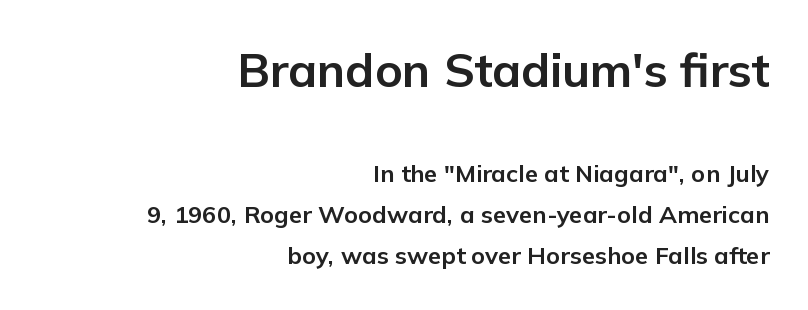
The image shows 47 px bold sans-serif type, upright; set right-aligned, line spacing 1.71x, normal letter spacing, not underlined; the first (top) block is 1.96x larger; low stroke contrast and a medium x-height.
